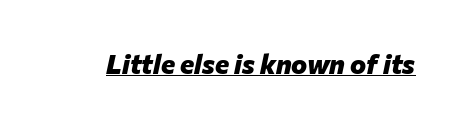
{"italic": "yes", "lean": "right", "slant_degrees": 12, "bold": "yes", "underline": "yes", "letter_spacing": "normal", "letter_spacing_em": 0.0, "glyph_px": 27}
